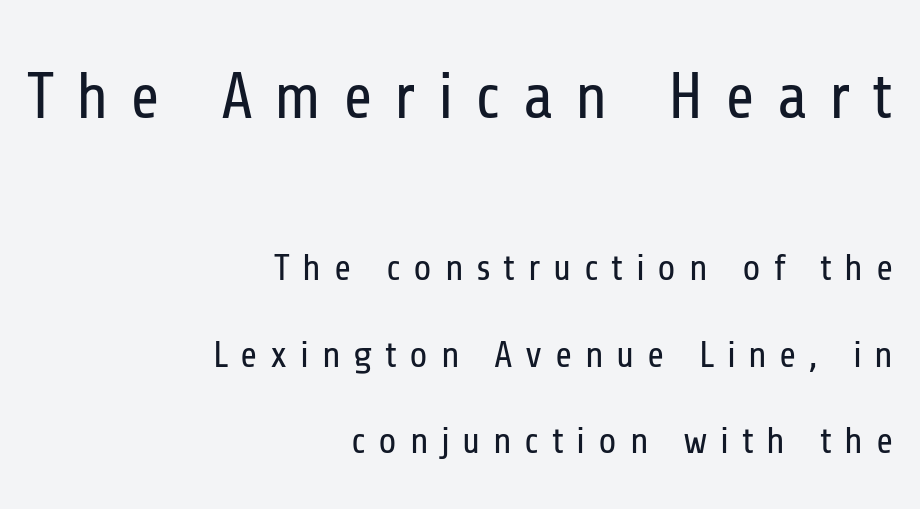
The image shows 64 px regular-weight, condensed sans-serif type, upright; set right-aligned, loose line spacing (2.33x), unusually wide letter spacing (+0.34 em), not underlined; the first (top) block is 1.73x larger; low stroke contrast and a medium x-height.
